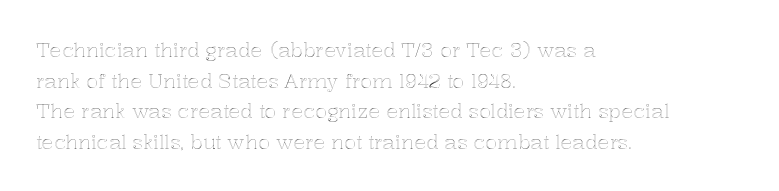
{"italic": "no", "underline": "no", "align": "left", "line_spacing": "normal", "line_spacing_ratio": 1.53, "letter_spacing": "normal", "letter_spacing_em": 0.0, "glyph_px": 20}
